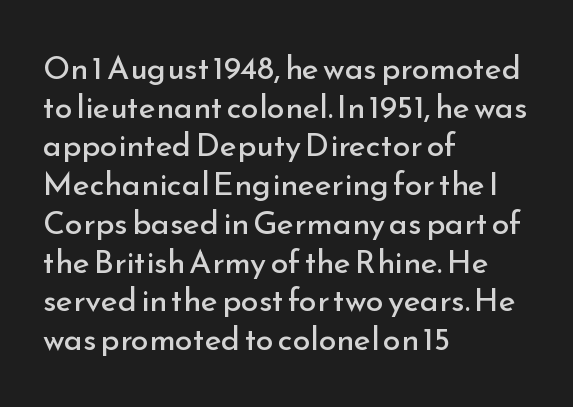
The image shows 32 px regular-weight sans-serif type, upright; set left-aligned, line spacing 1.21x, normal letter spacing, not underlined; low stroke contrast and a small x-height.
